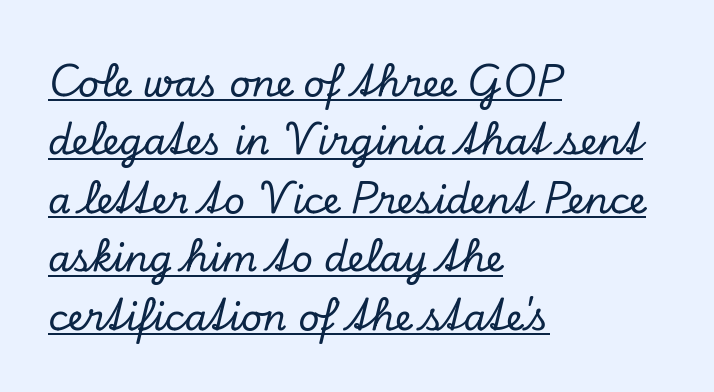
Is this a sans? No — the strokes have serifs. The paragraph has a hard left edge and a soft right edge. Yep, that's italic — everything's leaning. This block has exactly the height ordinary leading produces.
